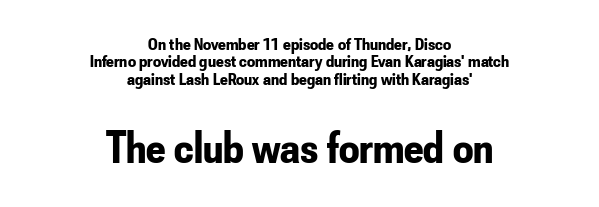
The image shows 45 px bold, condensed sans-serif type, upright; set centered, tight line spacing (0.96x), normal letter spacing, not underlined; the second (bottom) block is 2.5x larger; low stroke contrast and a small x-height.
